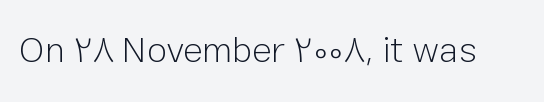
Unmarked baselines from the first word to the last. This is not heavy type; no bold has been used. The font's upright variant was chosen for this text. There is no visible air inserted between adjacent glyphs. These lines are rendered in a variable-pitch font. The characters display no serif detailing; their extremities are plain.
